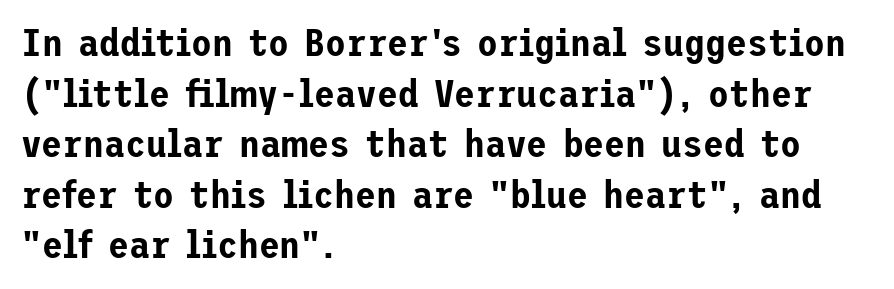
The image shows 38 px sans-serif type, upright; set left-aligned, normal line spacing (1.33x), normal letter spacing, not underlined; low stroke contrast and a medium x-height.
